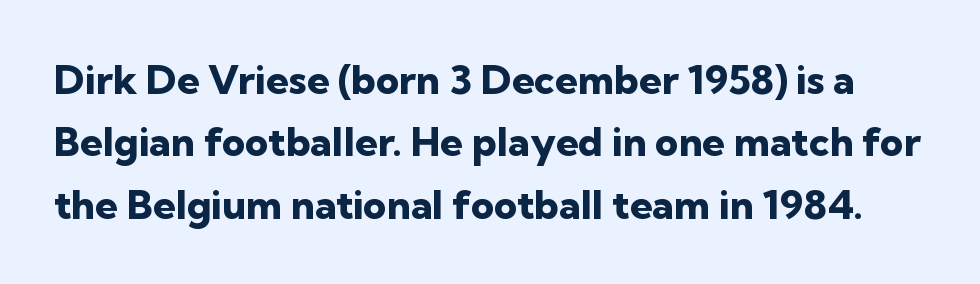
{"serif": "no", "italic": "no", "bold": "yes", "weight": "heavy", "width": "normal", "stroke_contrast": "low", "x_height": "medium", "monospaced": "no", "underline": "no", "line_spacing": "normal", "line_spacing_ratio": 1.56, "letter_spacing": "normal", "letter_spacing_em": 0.0, "glyph_px": 40}
